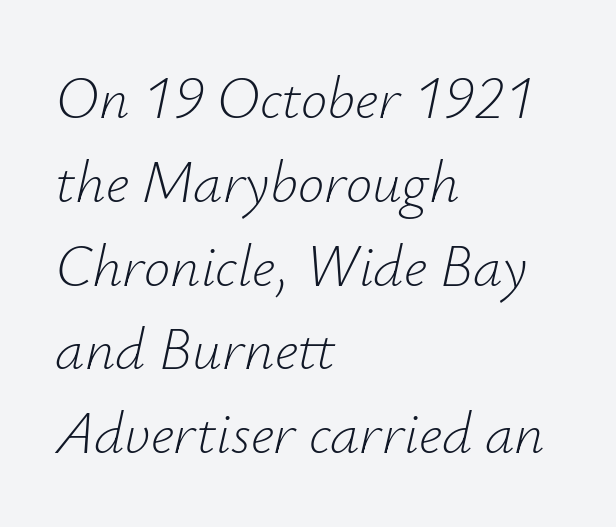
The image shows 59 px light type, italic (leaning right); set left-aligned, normal line spacing (1.42x), normal letter spacing, not underlined; low stroke contrast and a small x-height.
